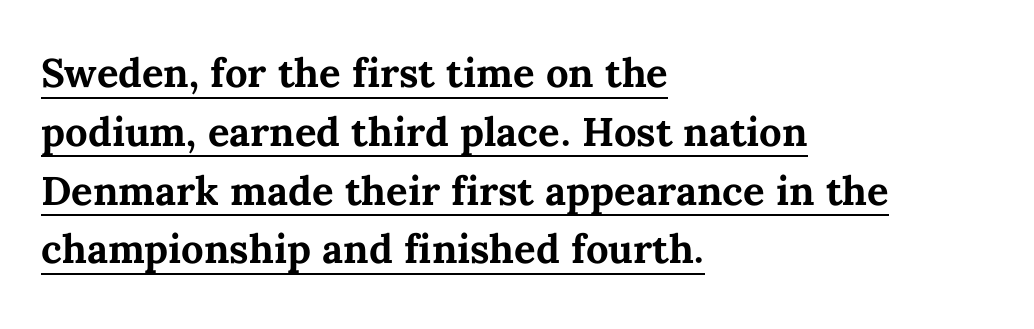
{"italic": "no", "bold": "yes", "weight": "bold", "width": "normal", "stroke_contrast": "medium", "x_height": "medium", "monospaced": "no", "underline": "yes", "align": "left", "line_spacing": "normal", "line_spacing_ratio": 1.47, "letter_spacing": "normal", "letter_spacing_em": 0.0, "glyph_px": 40}
